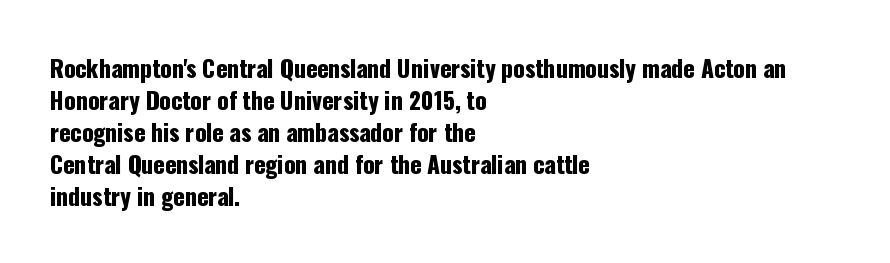
{"italic": "no", "underline": "no", "align": "left", "line_spacing": "normal", "line_spacing_ratio": 1.39, "letter_spacing": "normal", "letter_spacing_em": 0.0, "glyph_px": 23}
